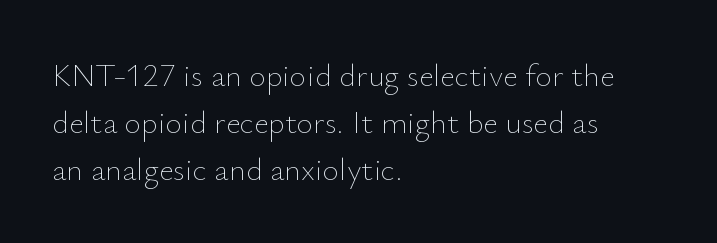
The image shows 32 px thin type, upright; set left-aligned, normal line spacing (1.47x), normal letter spacing, not underlined; low stroke contrast and a small x-height.
